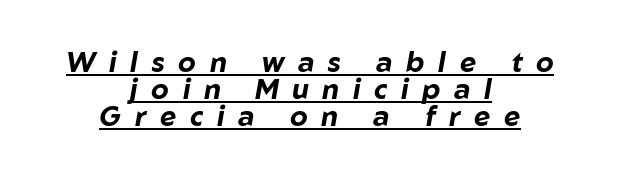
Short note: letters widely spaced. Very little white space separates one row of letters from the next. Style check: oblique. Where is the straight margin? There isn't one; the lines are centered. The passage shown is typed in a proportional face where columns would drift.
